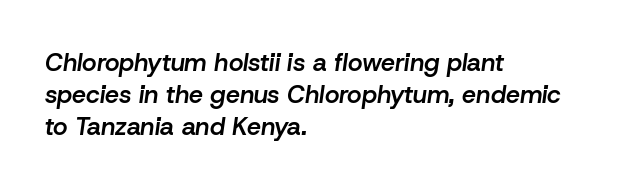
{"italic": "yes", "lean": "right", "slant_degrees": 8, "bold": "semi", "underline": "no", "align": "left", "line_spacing": "normal", "line_spacing_ratio": 1.28, "letter_spacing": "normal", "letter_spacing_em": 0.0, "glyph_px": 25}
